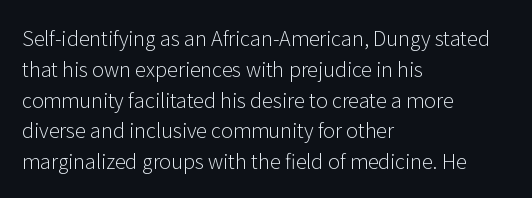
The image shows 20 px text type, upright; set left-aligned, normal line spacing (1.54x), normal letter spacing, not underlined.
